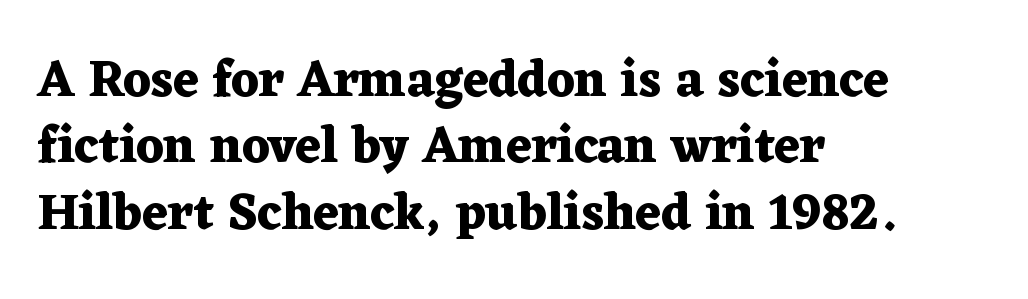
{"serif": "yes", "italic": "no", "bold": "yes", "weight": "heavy", "width": "wide", "stroke_contrast": "medium", "x_height": "medium", "monospaced": "no", "underline": "no", "align": "left", "line_spacing": "normal", "line_spacing_ratio": 1.3, "letter_spacing": "normal", "letter_spacing_em": 0.0, "glyph_px": 51}
